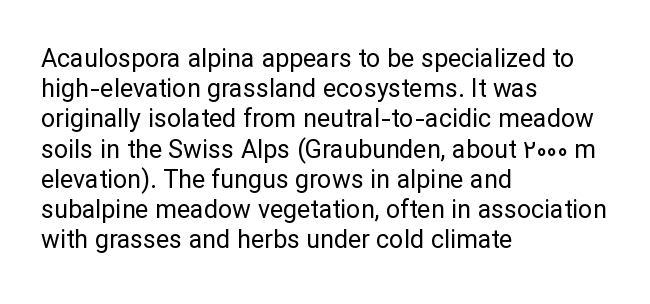
In terms of posture, this sample is upright. The rendering keeps characters at their native spacing. Caption: face not bold, strokes unweighted. The string is rendered with underlining switched off. Horizontal alignment here is leftward, the default for most running prose.
